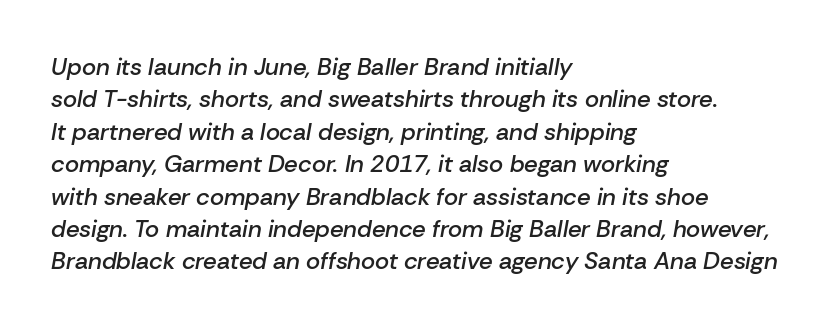
Q: Is the text bold? A: Semi-bold.
Q: Is the text italic (slanted)? A: Yes, it leans right by about 10 degrees.
Q: Is the text underlined? A: No.
Q: How is the paragraph aligned? A: Left-aligned.
Q: Is the spacing between letters normal or unusually wide? A: Normal.
Q: Is the spacing between lines tight, normal or loose? A: Normal.
